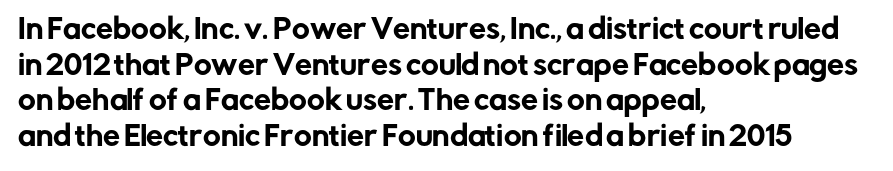
{"italic": "no", "underline": "no", "align": "left", "line_spacing": "normal", "line_spacing_ratio": 1.32, "letter_spacing": "normal", "letter_spacing_em": 0.0, "glyph_px": 27}
